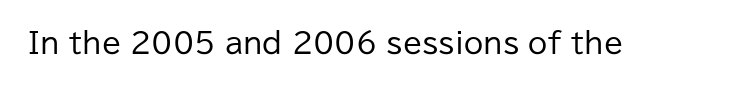
{"serif": "no", "italic": "no", "bold": "no", "weight": "regular", "width": "normal", "stroke_contrast": "low", "x_height": "medium", "monospaced": "no", "underline": "no", "letter_spacing": "normal", "letter_spacing_em": 0.0, "glyph_px": 28}
